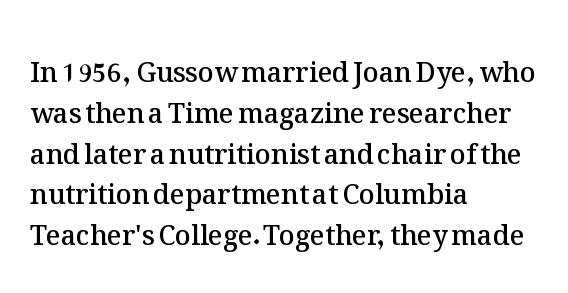
Compared with a centered layout, this one pins lines to the left instead. Compared with typical paragraphs, the rows here are spaced about the same. You can tell it's not italic because the verticals are truly vertical. Bare-footed words on every line. A fair bit of extra ink — the face is semibold, not bold.
